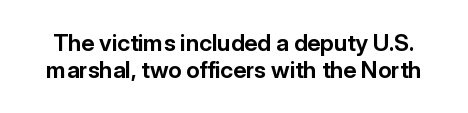
{"italic": "no", "bold": "yes", "underline": "no", "line_spacing_ratio": 1.18, "letter_spacing": "normal", "letter_spacing_em": 0.0, "glyph_px": 23}
